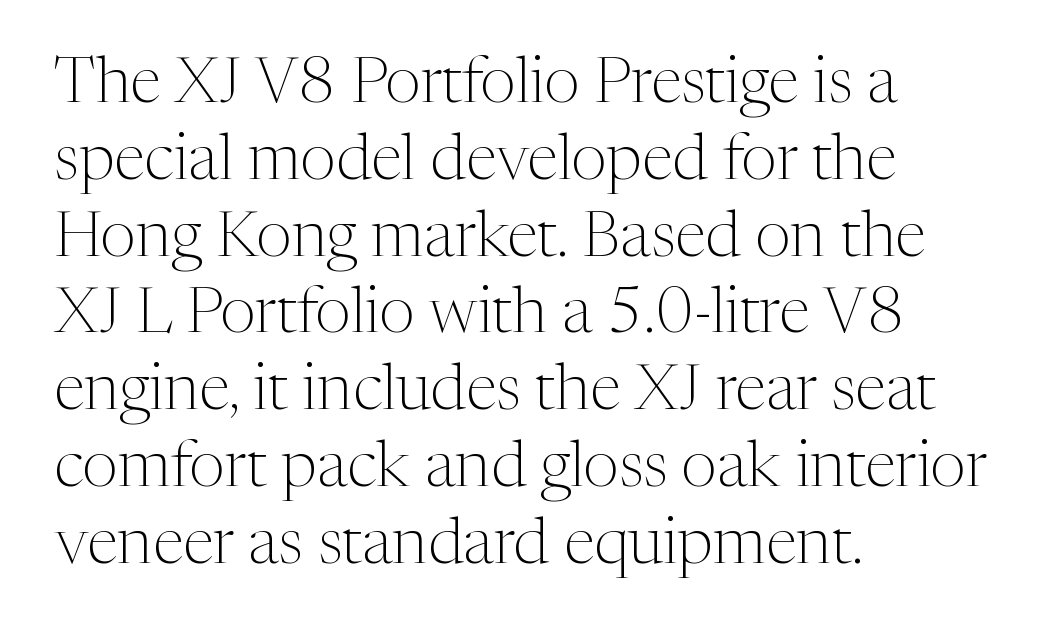
Q: Is the text bold? A: No.
Q: Is the text italic (slanted)? A: No, it is upright.
Q: Is the typeface a serif or a sans-serif typeface? A: Serif.
Q: Is the text underlined? A: No.
Q: How is the paragraph aligned? A: Left-aligned.
Q: Is the spacing between letters normal or unusually wide? A: Normal.
Q: Width (condensed, normal, or wide)? A: Normal.
Q: Stroke contrast? A: Medium.
Q: x-height? A: Medium.
Q: Monospaced? A: No.
